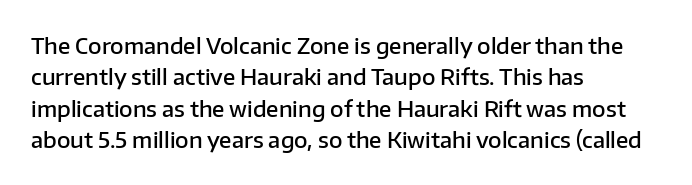
Q: Is the text bold? A: Semi-bold.
Q: Is the text italic (slanted)? A: No, it is upright.
Q: Is the text underlined? A: No.
Q: How is the paragraph aligned? A: Left-aligned.
Q: Is the spacing between letters normal or unusually wide? A: Normal.
Q: Is the spacing between lines tight, normal or loose? A: Normal.
